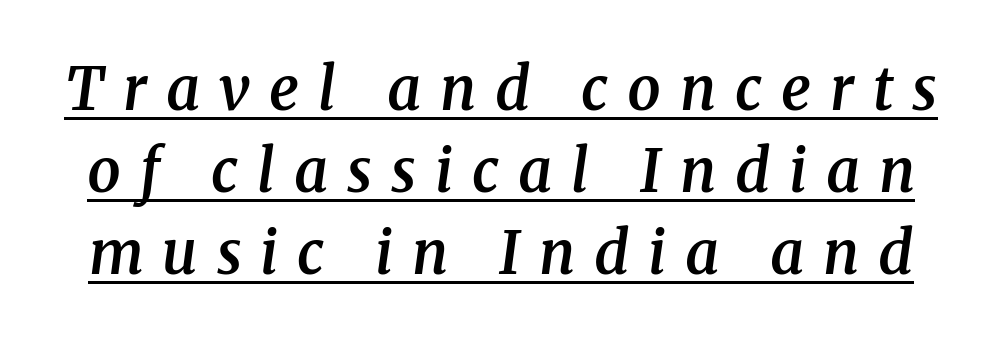
Examine the stroke ends and you'll spot serifs. Weight check: semibold — heavier than regular, not quite bold. What stands out about the letter spacing? Its width — letters are far apart. Think of a printed novel: that variable character pitch is what you see here. Emphasis-style slanted type is in use.
